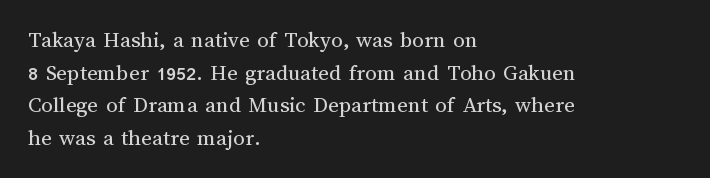
Characters follow at the spacing the type designer built in. The letterforms sit at book weight or below. Rendered with straight, roman letterforms. The rows are spaced the way most documents space them. The strip under each line holds only bare page.
